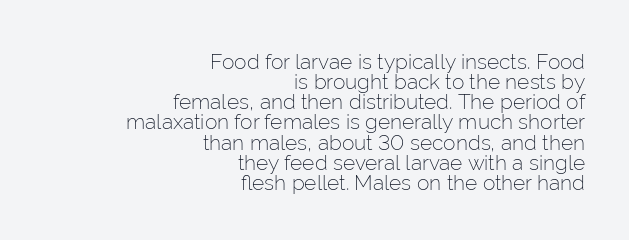
The image shows 21 px text type, upright; set right-aligned, tight line spacing (0.96x), normal letter spacing, not underlined.
